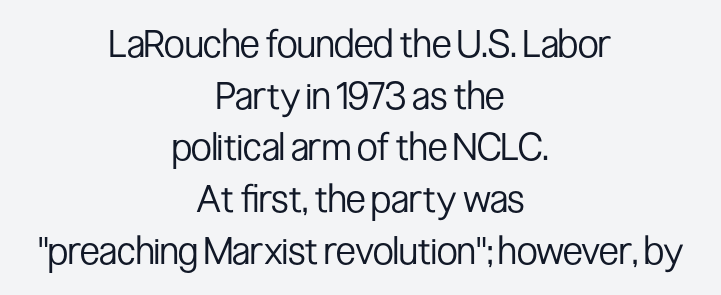
The font sits on the lighter half of the weight spectrum, regular included. The line-height multiplier appears to be the usual default. You can tell it's not italic because the verticals are truly vertical. A typesetter would call this proportional, since set widths differ per character.
